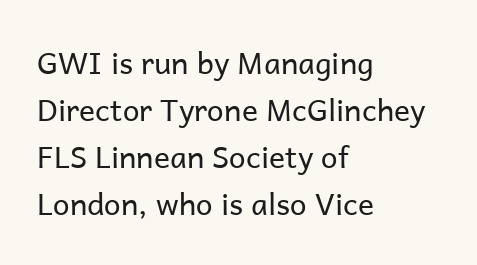
{"serif": "no", "italic": "no", "bold": "no", "weight": "regular", "width": "normal", "stroke_contrast": "low", "x_height": "medium", "monospaced": "no", "underline": "no", "align": "left", "line_spacing": "normal", "line_spacing_ratio": 1.57, "letter_spacing": "normal", "letter_spacing_em": 0.0, "glyph_px": 30}
